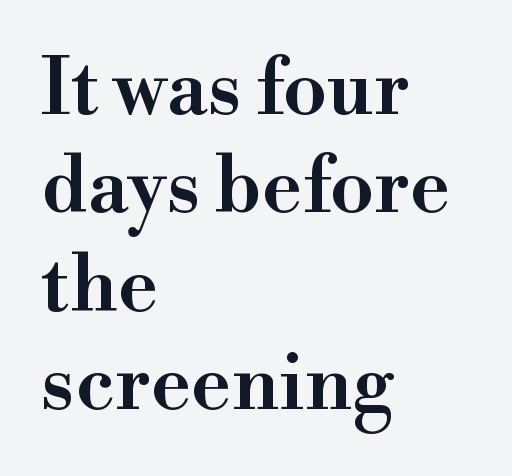
Q: Is the text bold? A: Semi-bold.
Q: Is the text italic (slanted)? A: No, it is upright.
Q: Is the typeface a serif or a sans-serif typeface? A: Serif.
Q: Is the text underlined? A: No.
Q: How is the paragraph aligned? A: Left-aligned.
Q: Is the spacing between letters normal or unusually wide? A: Normal.
Q: Is the spacing between lines tight, normal or loose? A: Normal.
Q: Width (condensed, normal, or wide)? A: Normal.
Q: Stroke contrast? A: High.
Q: x-height? A: Small.
Q: Monospaced? A: No.
